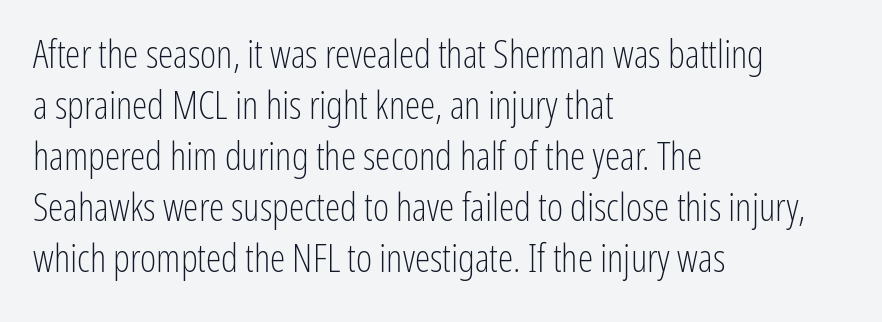
Q: Is the text bold? A: No.
Q: Is the text italic (slanted)? A: No, it is upright.
Q: Is the typeface a serif or a sans-serif typeface? A: Sans-serif.
Q: Is the text underlined? A: No.
Q: How is the paragraph aligned? A: Left-aligned.
Q: Is the spacing between letters normal or unusually wide? A: Normal.
Q: Is the spacing between lines tight, normal or loose? A: Normal.
Q: Width (condensed, normal, or wide)? A: Condensed.
Q: Stroke contrast? A: Low.
Q: x-height? A: Medium.
Q: Monospaced? A: No.
